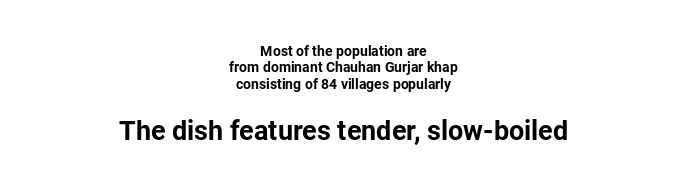
The image shows 27 px bold type, upright; set centered, line spacing 1.17x, normal letter spacing, not underlined; the second (bottom) block is 1.93x larger.
